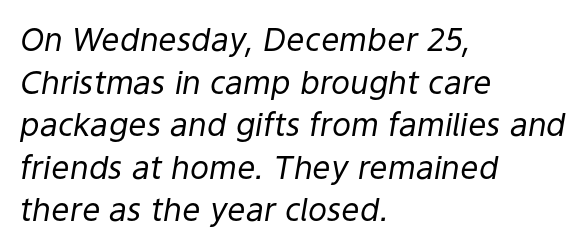
Each stroke keeps to a modest, everyday thickness or less. How would I describe the line gaps? Plain and ordinary. Character widths vary here, with narrow letters taking less room than wide ones. The axis of the letterforms is tilted away from vertical. Glyph-to-glyph distance matches everyday printed text.
